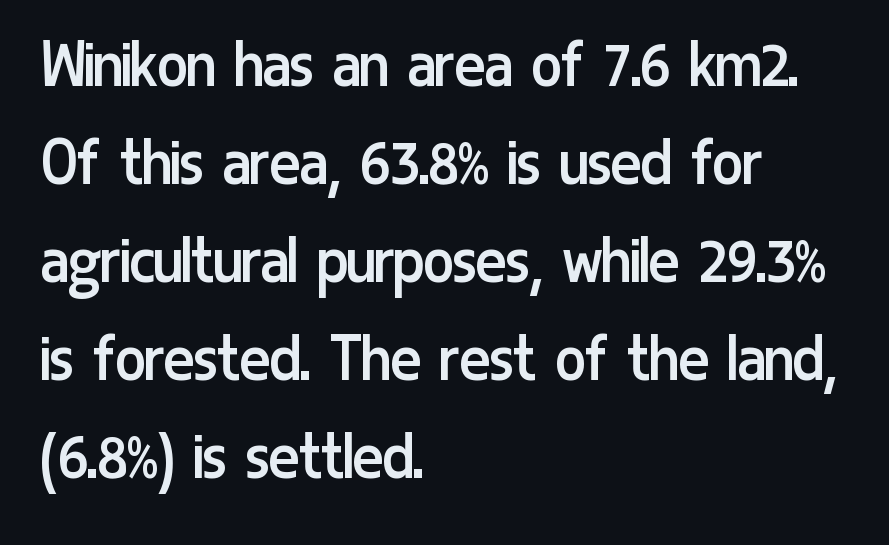
Horizontal bands of white between lines are of average thickness. A typesetter would mark this as roman, not italic. The passage shown is typed in a proportional face where columns would drift. No feet cap the strokes, marking this as sans-serif type.
